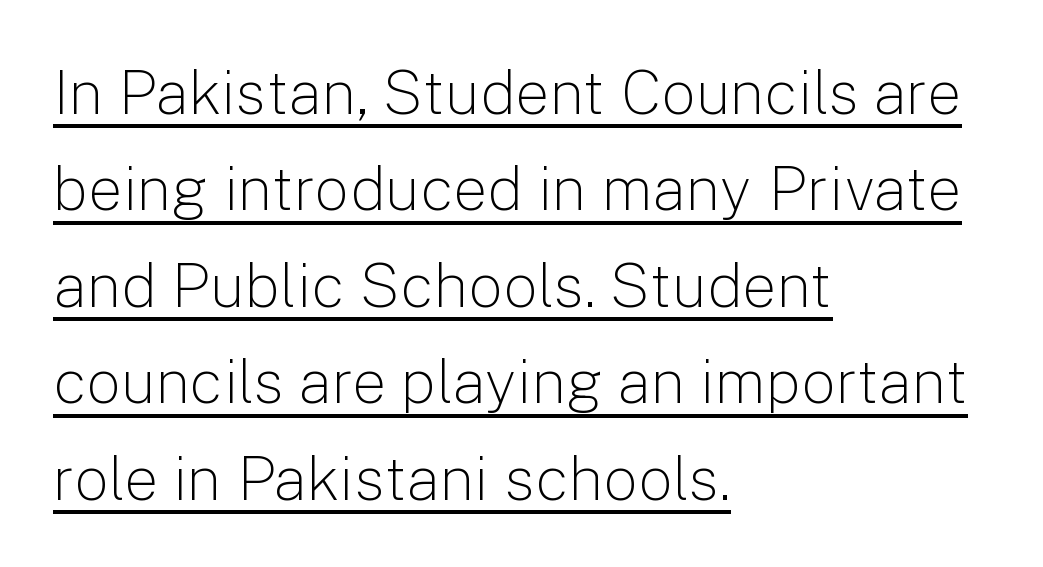
Q: Is the text bold? A: No.
Q: Is the text italic (slanted)? A: No, it is upright.
Q: Is the typeface a serif or a sans-serif typeface? A: Sans-serif.
Q: Is the text underlined? A: Yes.
Q: How is the paragraph aligned? A: Left-aligned.
Q: Is the spacing between letters normal or unusually wide? A: Normal.
Q: Is the spacing between lines tight, normal or loose? A: Normal.
Q: Width (condensed, normal, or wide)? A: Normal.
Q: Stroke contrast? A: Low.
Q: x-height? A: Medium.
Q: Monospaced? A: No.
